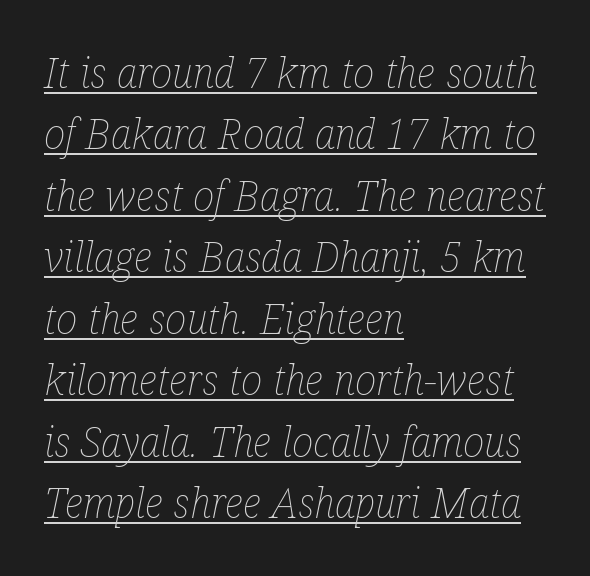
{"italic": "yes", "lean": "right", "slant_degrees": 12, "bold": "no", "weight": "thin", "width": "condensed", "stroke_contrast": "low", "x_height": "medium", "monospaced": "no", "underline": "yes", "align": "left", "line_spacing": "normal", "line_spacing_ratio": 1.5, "letter_spacing": "normal", "letter_spacing_em": 0.0, "glyph_px": 41}
